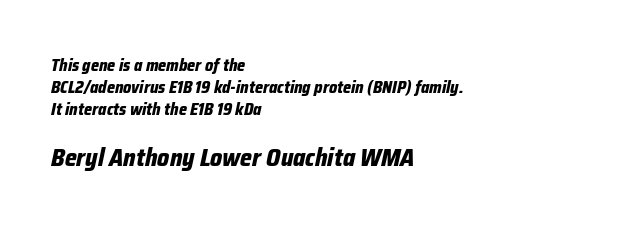
{"italic": "yes", "lean": "right", "slant_degrees": 12, "bold": "yes", "underline": "no", "align": "left", "line_spacing": "normal", "line_spacing_ratio": 1.3, "letter_spacing": "normal", "letter_spacing_em": 0.0, "larger_block": "second", "size_ratio": 1.47, "glyph_px": 25}
